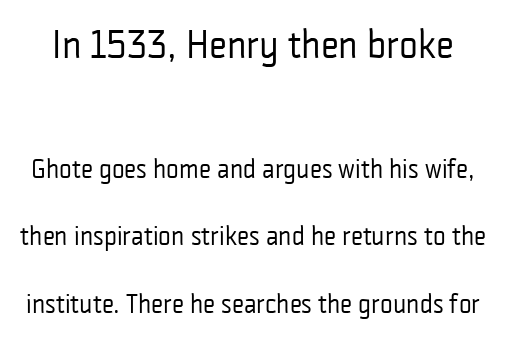
{"serif": "no", "italic": "no", "bold": "no", "weight": "regular", "width": "condensed", "stroke_contrast": "low", "x_height": "medium", "monospaced": "no", "underline": "no", "line_spacing": "loose", "line_spacing_ratio": 2.5, "letter_spacing": "normal", "letter_spacing_em": 0.0, "larger_block": "first", "size_ratio": 1.48, "glyph_px": 40}
